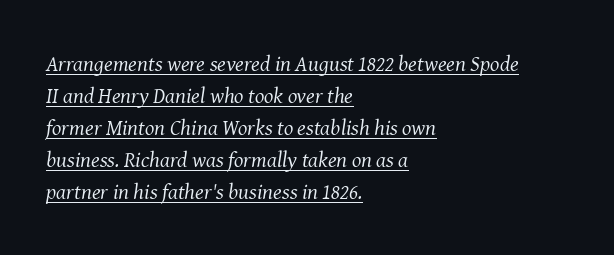
Q: Is the text bold? A: No.
Q: Is the text italic (slanted)? A: Yes, it leans right by about 8 degrees.
Q: Is the text underlined? A: Yes.
Q: How is the paragraph aligned? A: Left-aligned.
Q: Is the spacing between letters normal or unusually wide? A: Normal.
Q: Is the spacing between lines tight, normal or loose? A: Normal.
